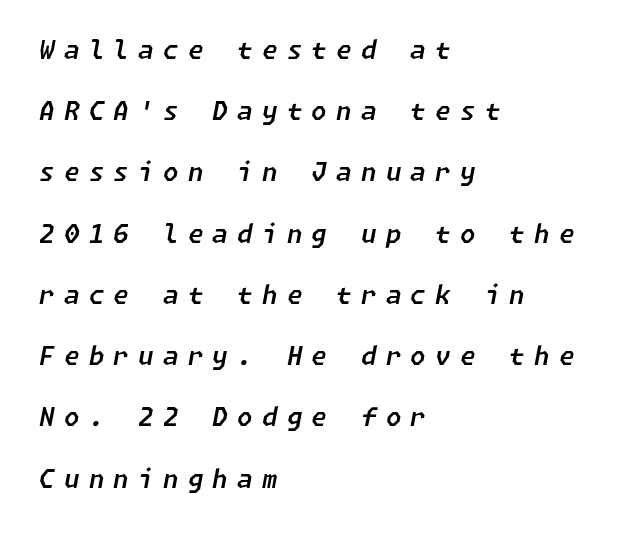
Someone cranked the tracking dial way up on this one. Would a proofreader flag this as italicized? Yes. Rows of type keep a wide berth in the vertical direction. Leftover space on each line is placed entirely after the last word. Bare-footed words on every line.
